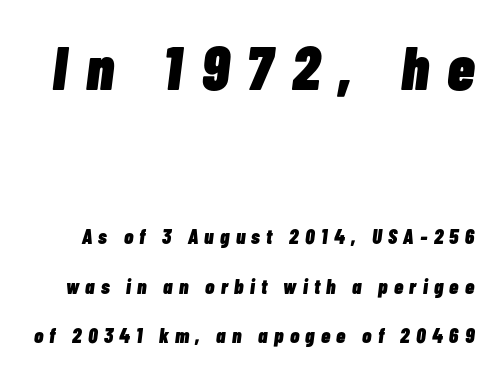
The first block has been scaled up relative to the second. The letters are bold, with thick, heavy strokes. The face used here has a pronounced slope to its letters. The face used here is proportionally spaced, like ordinary book or web type.
